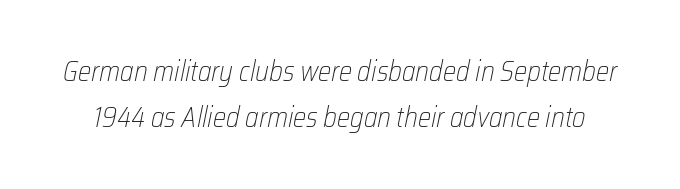
Q: Is the text bold? A: No.
Q: Is the text italic (slanted)? A: Yes, it leans right by about 12 degrees.
Q: Is the text underlined? A: No.
Q: Is the spacing between letters normal or unusually wide? A: Normal.
Q: Is the spacing between lines tight, normal or loose? A: Normal.
Q: Width (condensed, normal, or wide)? A: Condensed.
Q: Stroke contrast? A: Low.
Q: x-height? A: Medium.
Q: Monospaced? A: No.
